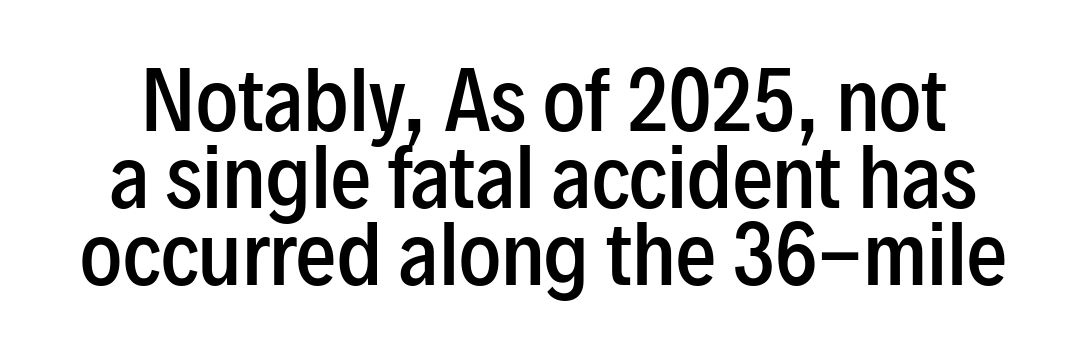
Q: Is the text bold? A: Semi-bold.
Q: Is the text italic (slanted)? A: No, it is upright.
Q: Is the typeface a serif or a sans-serif typeface? A: Sans-serif.
Q: Is the text underlined? A: No.
Q: Is the spacing between letters normal or unusually wide? A: Normal.
Q: Is the spacing between lines tight, normal or loose? A: Tight.
Q: Width (condensed, normal, or wide)? A: Condensed.
Q: Stroke contrast? A: Low.
Q: x-height? A: Medium.
Q: Monospaced? A: No.
